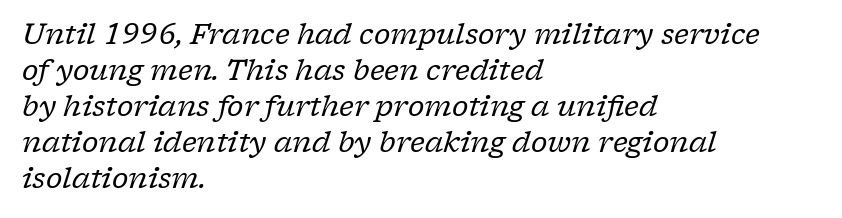
The image shows 28 px regular-weight serif type, italic (leaning right); set left-aligned, normal line spacing (1.29x), normal letter spacing, not underlined; low stroke contrast and a medium x-height.
